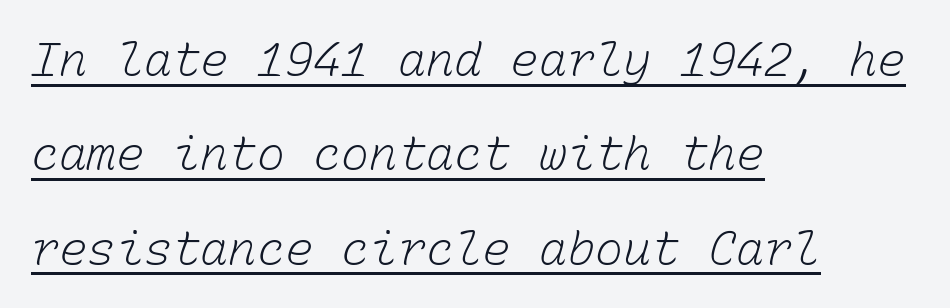
Notice how a bar underscores the lettering throughout. Monospaced: the letters line up in strict vertical columns. Bold? No — there's no thickening of the strokes. Line starts are locked; line ends wander. Successive baselines arrive slowly, with a big drop between each.
